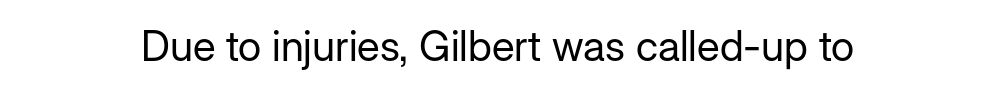
Beneath every word, the page is bare. Stems and bowls with no extra thickness — not bold. A typesetter would call this proportional, since set widths differ per character. Unlike a traditional serif, this face leaves its strokes unadorned.
